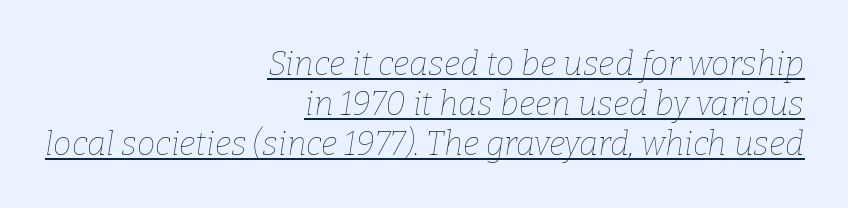
Is this a fixed-width face? No — the glyphs have proportional, varying widths. This sample is right-justified, so line beginnings fall wherever the words allow. The glyphs are accompanied by a horizontal stroke just below them. Posture: slanted.
